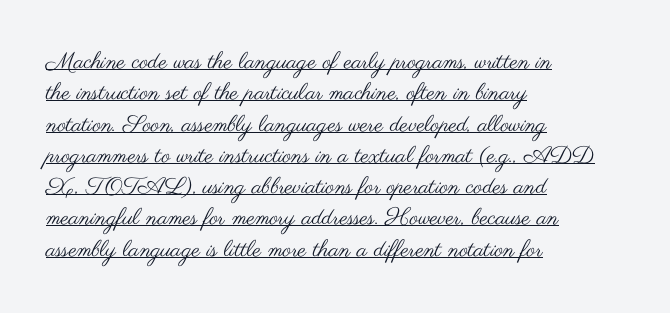
Q: Is the text bold? A: No.
Q: Is the text italic (slanted)? A: Yes.
Q: Is the text underlined? A: Yes.
Q: How is the paragraph aligned? A: Left-aligned.
Q: Is the spacing between letters normal or unusually wide? A: Normal.
Q: Is the spacing between lines tight, normal or loose? A: Normal.
